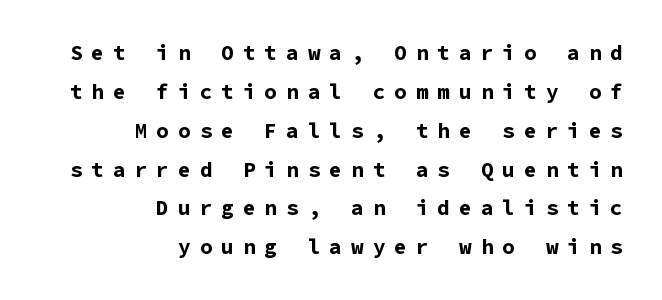
Italic? Not at all — the glyphs are vertical. How heavy is the stroke? Heavy — this is a bold. This rendering widens character spacing well past its baseline value. Glance below the letters and you will spot only blank space.
